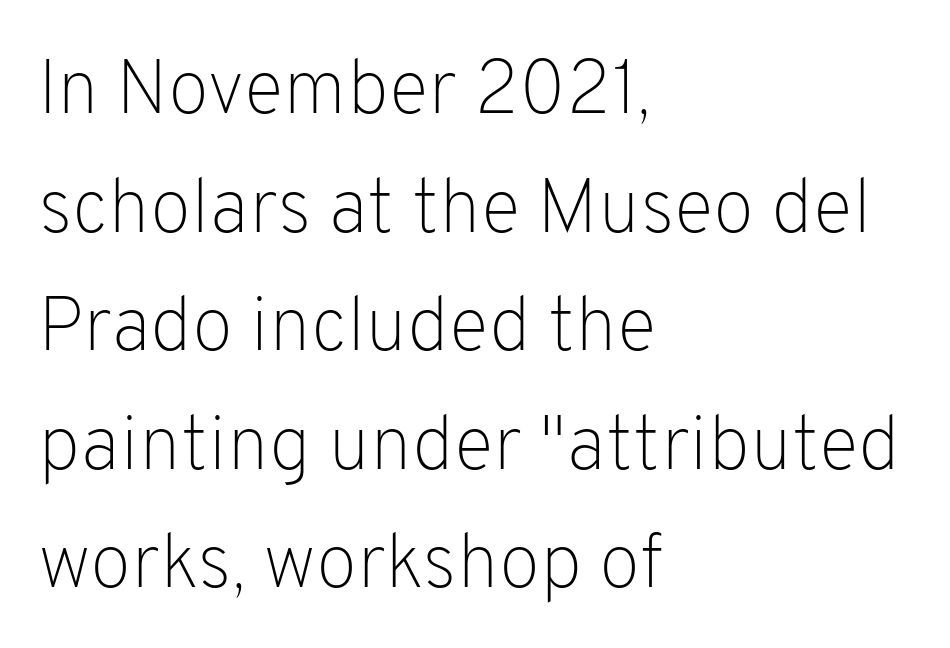
The image shows 76 px light sans-serif type, upright; set left-aligned, normal line spacing (1.56x), normal letter spacing, not underlined; low stroke contrast and a medium x-height.
